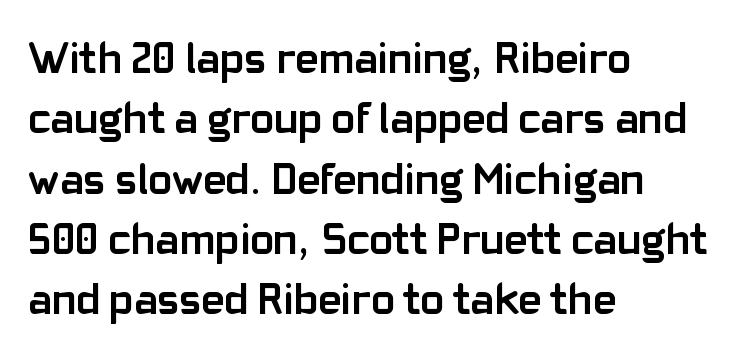
{"serif": "no", "italic": "no", "bold": "yes", "weight": "semibold", "width": "normal", "stroke_contrast": "low", "x_height": "medium", "monospaced": "no", "underline": "no", "align": "left", "line_spacing": "normal", "line_spacing_ratio": 1.37, "letter_spacing": "normal", "letter_spacing_em": 0.0, "glyph_px": 44}
